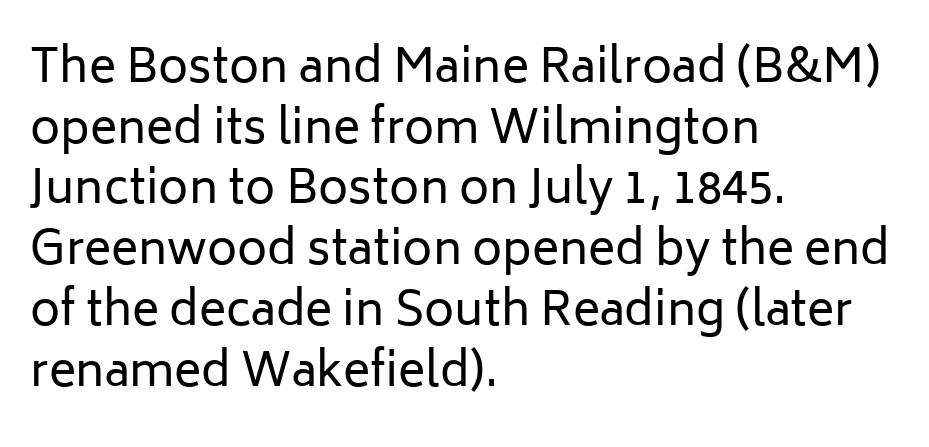
Q: Is the text bold? A: No.
Q: Is the text italic (slanted)? A: No, it is upright.
Q: Is the typeface a serif or a sans-serif typeface? A: Sans-serif.
Q: Is the text underlined? A: No.
Q: How is the paragraph aligned? A: Left-aligned.
Q: Is the spacing between letters normal or unusually wide? A: Normal.
Q: Is the spacing between lines tight, normal or loose? A: Normal.
Q: Width (condensed, normal, or wide)? A: Normal.
Q: Stroke contrast? A: Low.
Q: x-height? A: Medium.
Q: Monospaced? A: No.
